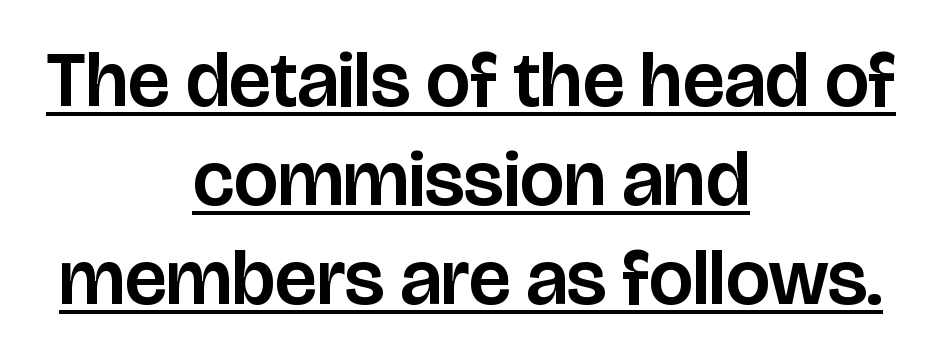
Here the designer chose a conventional face with non-uniform glyph widths. Stroke terminals: plain, sans-serif. The space between consecutive lines is moderate. Is the letter spacing exaggerated? No — it looks like the ordinary default. The rendering positions every line midway between the sides. Rendered with straight, roman letterforms.
